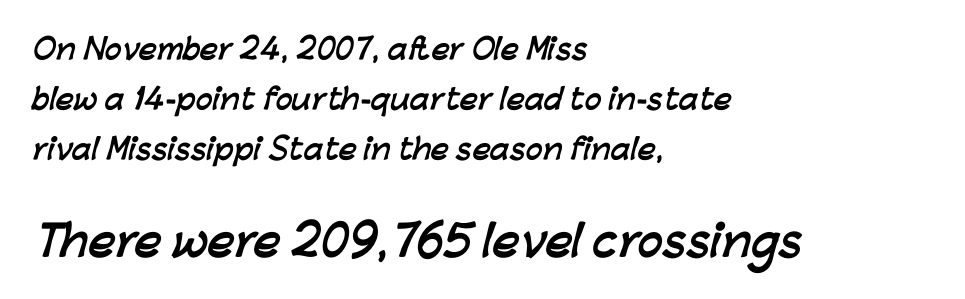
Q: Is the text bold? A: Yes.
Q: Is the typeface a serif or a sans-serif typeface? A: Sans-serif.
Q: Is the text underlined? A: No.
Q: How is the paragraph aligned? A: Left-aligned.
Q: Is the spacing between letters normal or unusually wide? A: Normal.
Q: Which block of text is set in a larger size, the first (top) or the second (bottom)? A: The second (bottom) one.
Q: Width (condensed, normal, or wide)? A: Normal.
Q: Stroke contrast? A: Low.
Q: x-height? A: Medium.
Q: Monospaced? A: No.
